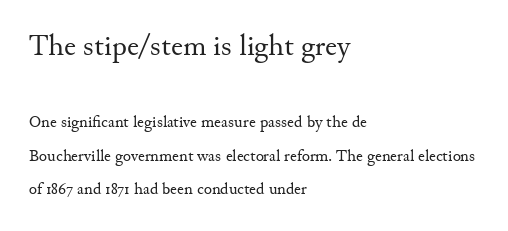
How are the letters spaced? Ordinarily, with no added tracking. This sample has the flowing, uneven cadence of proportional lettering. Block one is the big one; block two sits smaller underneath. Which margin do the lines hug? The left one — the right edge is uneven. Look at the bottom of the vertical strokes: they flare into serifs here.
